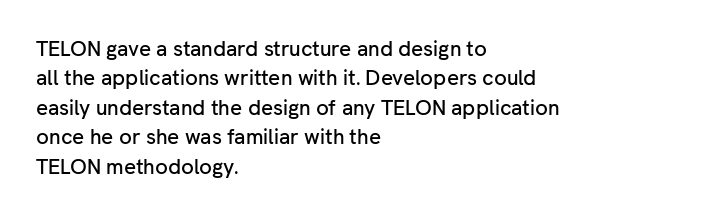
If you drew a ruler down the left edge, every line would touch it. The foot of each line stays bare and open. What's the leading like? Ordinary, nothing unusual. The axis of the letterforms is exactly vertical. Observe the ordinary spacing: letters are neighbours, not strangers.
